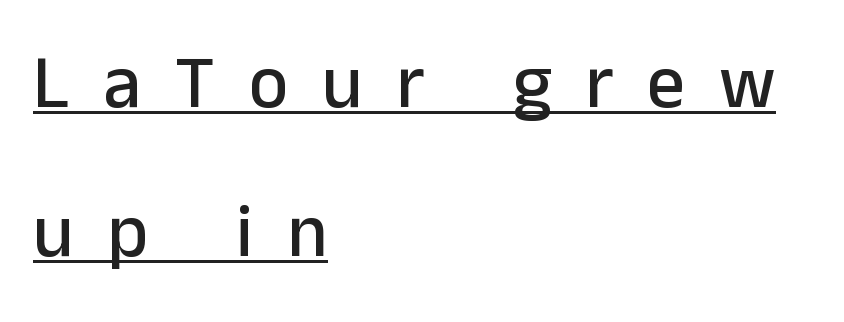
Q: Is the text italic (slanted)? A: No, it is upright.
Q: Is the typeface a serif or a sans-serif typeface? A: Sans-serif.
Q: Is the text underlined? A: Yes.
Q: How is the paragraph aligned? A: Left-aligned.
Q: Is the spacing between letters normal or unusually wide? A: Unusually wide.
Q: Is the spacing between lines tight, normal or loose? A: Loose.
Q: Width (condensed, normal, or wide)? A: Normal.
Q: Stroke contrast? A: Low.
Q: x-height? A: Medium.
Q: Monospaced? A: No.
